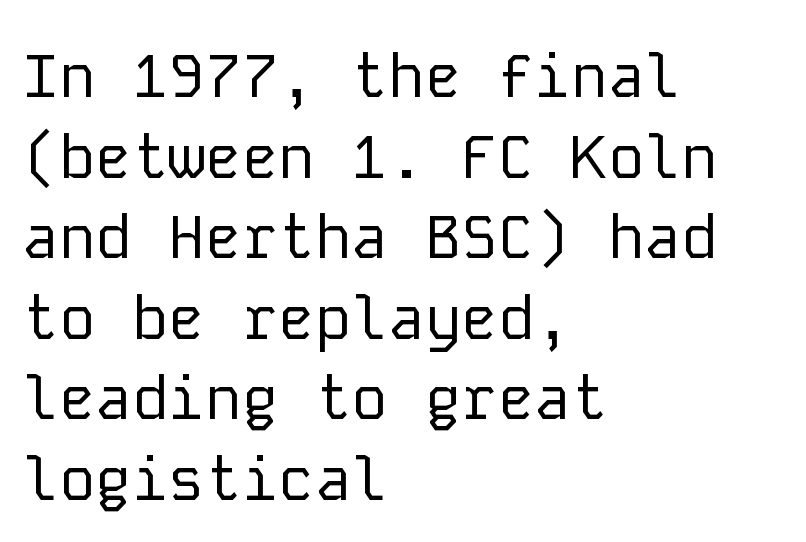
Q: Is the text bold? A: No.
Q: Is the text italic (slanted)? A: No, it is upright.
Q: Is the typeface a serif or a sans-serif typeface? A: Sans-serif.
Q: Is the text underlined? A: No.
Q: How is the paragraph aligned? A: Left-aligned.
Q: Is the spacing between letters normal or unusually wide? A: Normal.
Q: Is the spacing between lines tight, normal or loose? A: Normal.
Q: Width (condensed, normal, or wide)? A: Normal.
Q: Stroke contrast? A: Low.
Q: x-height? A: Medium.
Q: Monospaced? A: Yes.
